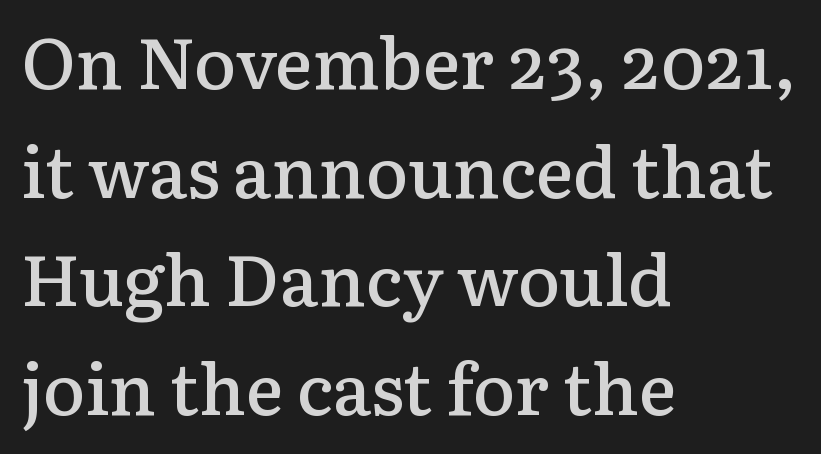
The image shows 71 px semibold serif type, upright; set left-aligned, normal line spacing (1.53x), normal letter spacing, not underlined; low stroke contrast and a medium x-height.
